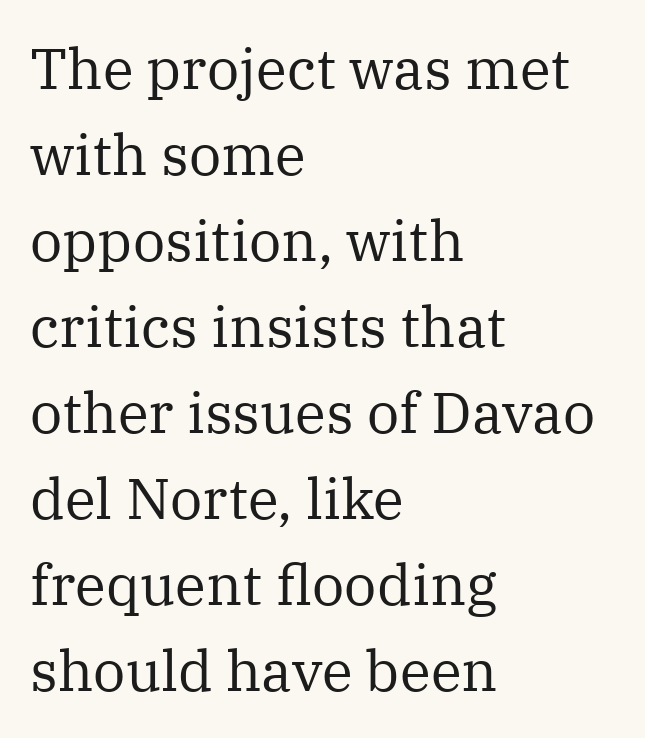
{"serif": "yes", "italic": "no", "bold": "no", "weight": "regular", "width": "normal", "stroke_contrast": "medium", "x_height": "medium", "monospaced": "no", "underline": "no", "align": "left", "line_spacing": "normal", "line_spacing_ratio": 1.51, "letter_spacing": "normal", "letter_spacing_em": 0.0, "glyph_px": 57}
